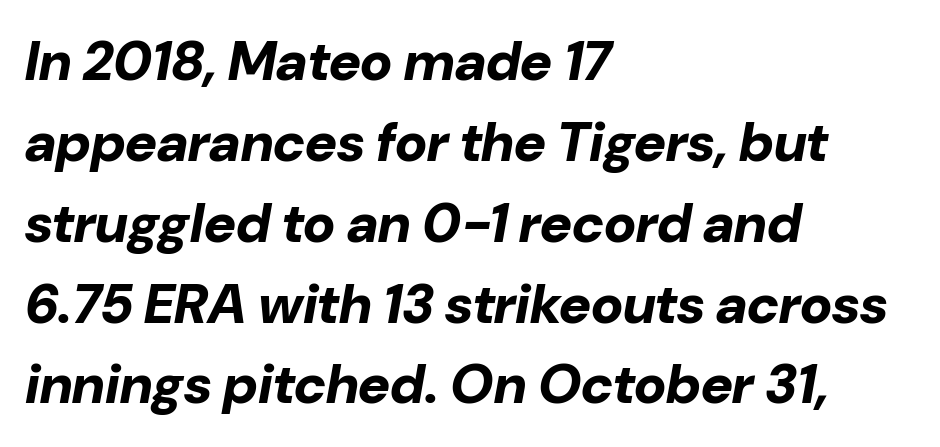
The image shows 55 px bold type, italic (leaning right); set left-aligned, normal line spacing (1.47x), normal letter spacing, not underlined; low stroke contrast and a medium x-height.
